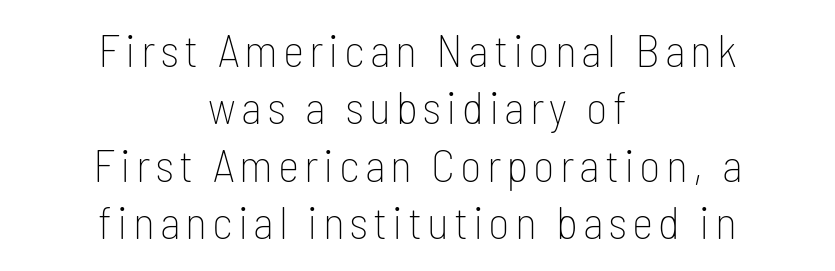
The image shows 46 px thin, condensed sans-serif type, upright; set centered, normal line spacing (1.25x), not underlined; low stroke contrast and a medium x-height.
